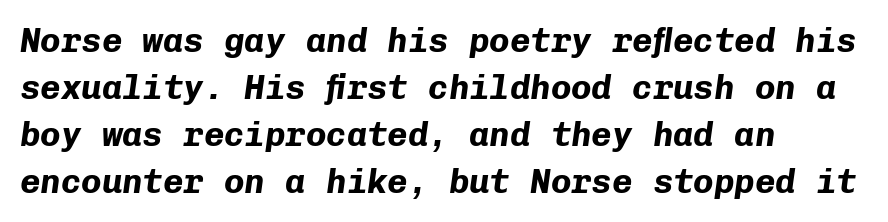
Q: Is the text bold? A: Yes.
Q: Is the text italic (slanted)? A: Yes, it leans right by about 8 degrees.
Q: Is the text underlined? A: No.
Q: How is the paragraph aligned? A: Left-aligned.
Q: Is the spacing between letters normal or unusually wide? A: Normal.
Q: Is the spacing between lines tight, normal or loose? A: Normal.
Q: Width (condensed, normal, or wide)? A: Normal.
Q: Stroke contrast? A: Low.
Q: x-height? A: Medium.
Q: Monospaced? A: Yes.
